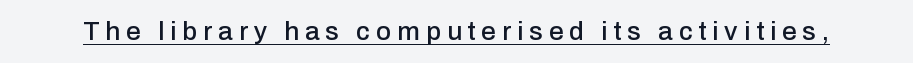
{"italic": "no", "underline": "yes", "letter_spacing": "wide", "letter_spacing_em": 0.23, "glyph_px": 26}
